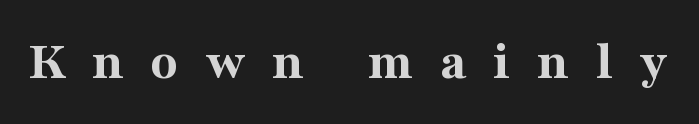
The image shows 56 px bold serif type, upright; set unusually wide letter spacing (+0.48 em), not underlined; medium stroke contrast and a medium x-height.
